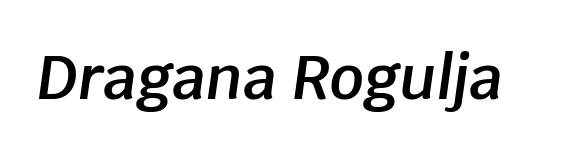
Q: Is the text bold? A: Semi-bold.
Q: Is the text italic (slanted)? A: Yes, it leans right by about 8 degrees.
Q: Is the text underlined? A: No.
Q: Is the spacing between letters normal or unusually wide? A: Normal.
Q: Width (condensed, normal, or wide)? A: Normal.
Q: Stroke contrast? A: Low.
Q: x-height? A: Large.
Q: Monospaced? A: No.
